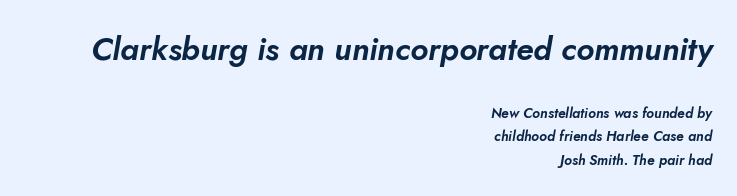
Notice how descenders clear the ascenders below comfortably — that's standard leading. The gaps between neighbouring characters are ordinary and unremarkable. Note the varied advance widths — an 'i' is clearly narrower than an 'm'. Casual observation: everything's shoved over to the right. These lines were composed using italics.
